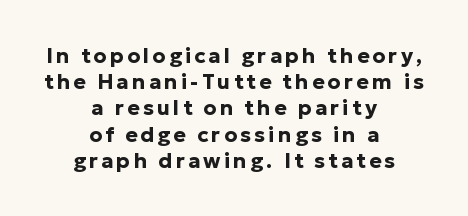
The image shows 21 px bold type, upright; set centered, normal line spacing (1.25x), not underlined.
